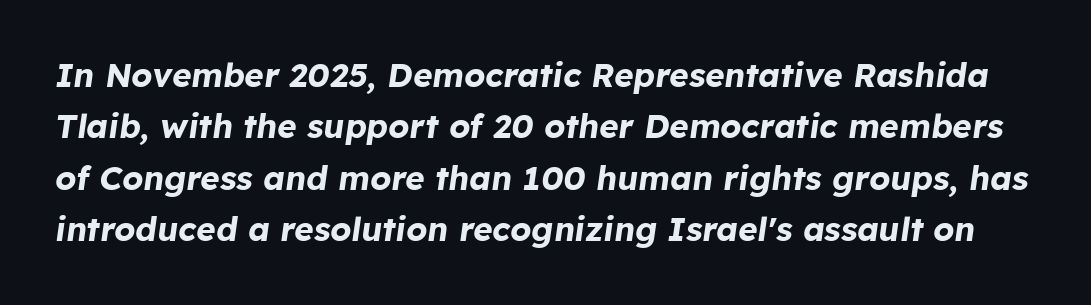
The image shows 33 px bold type, italic (leaning right); set normal line spacing (1.56x), normal letter spacing, not underlined; low stroke contrast and a medium x-height.
